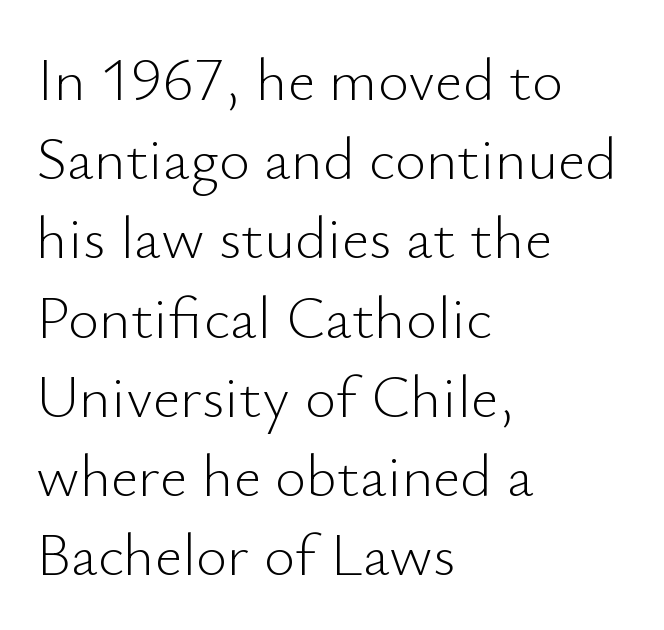
{"serif": "no", "italic": "no", "bold": "no", "weight": "light", "width": "normal", "stroke_contrast": "low", "x_height": "small", "monospaced": "no", "underline": "no", "align": "left", "line_spacing": "normal", "line_spacing_ratio": 1.32, "letter_spacing": "normal", "letter_spacing_em": 0.0, "glyph_px": 60}
